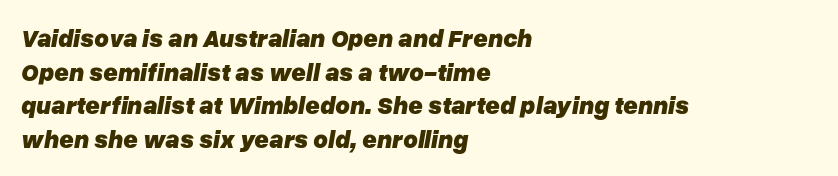
Caption: multi-line text, flush left, ragged right. Between one letter and the next there's only the usual sliver of space. A typesetter would call this leading conventional body-copy spacing. The strokes are fattened all the way to bold.
